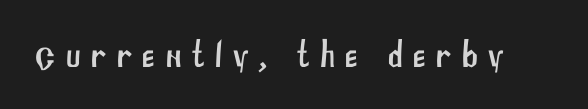
Observe the absence of serifs on each vertical stroke in this sample. This rendering widens character spacing well past its baseline value. Character widths vary here, with narrow letters taking less room than wide ones. The words here are not underlined.
